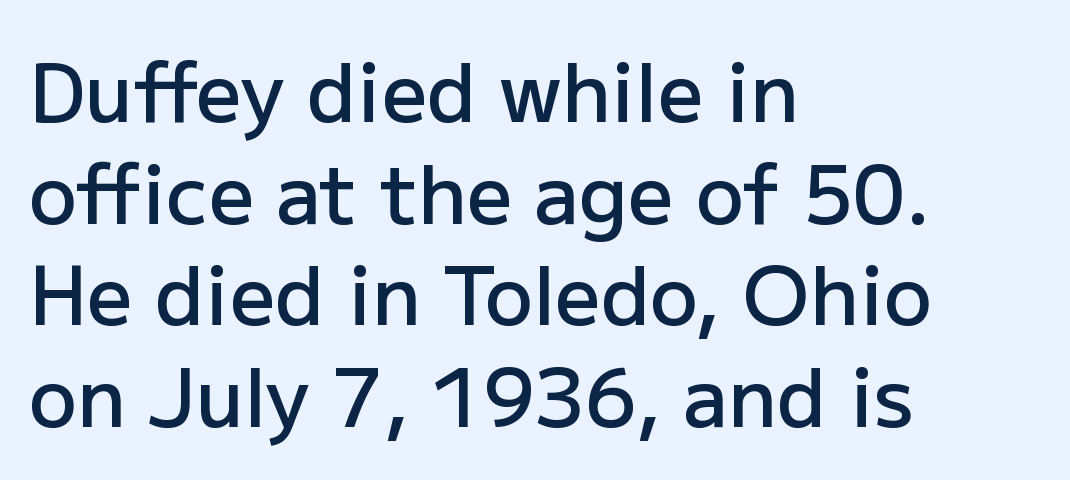
Notice how the passage keeps a crisp vertical edge on the left only. A normal amount of white space separates one row of letters from the next. Nothing sits at the stroke ends, so this counts as sans-serif. Has an underline been added? It has not.
